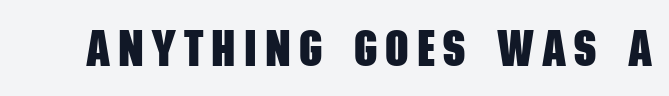
Q: Is the text bold? A: Yes.
Q: Is the typeface a serif or a sans-serif typeface? A: Sans-serif.
Q: Is the text underlined? A: No.
Q: Width (condensed, normal, or wide)? A: Condensed.
Q: Stroke contrast? A: Low.
Q: x-height? A: Large.
Q: Monospaced? A: No.
